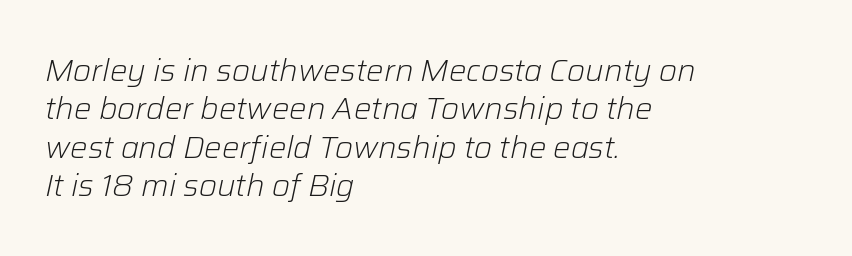
Q: Is the text bold? A: No.
Q: Is the text italic (slanted)? A: Yes, it leans right by about 12 degrees.
Q: Is the text underlined? A: No.
Q: How is the paragraph aligned? A: Left-aligned.
Q: Is the spacing between letters normal or unusually wide? A: Normal.
Q: Width (condensed, normal, or wide)? A: Normal.
Q: Stroke contrast? A: Low.
Q: x-height? A: Medium.
Q: Monospaced? A: No.
